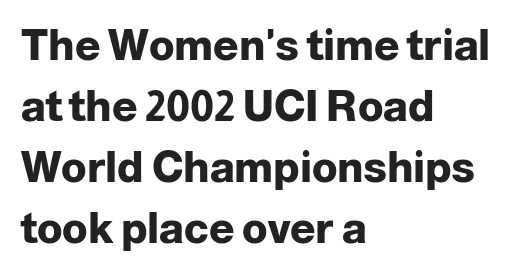
Q: Is the text bold? A: Yes.
Q: Is the text italic (slanted)? A: No, it is upright.
Q: Is the typeface a serif or a sans-serif typeface? A: Sans-serif.
Q: Is the text underlined? A: No.
Q: How is the paragraph aligned? A: Left-aligned.
Q: Is the spacing between letters normal or unusually wide? A: Normal.
Q: Is the spacing between lines tight, normal or loose? A: Normal.
Q: Width (condensed, normal, or wide)? A: Normal.
Q: Stroke contrast? A: Low.
Q: x-height? A: Medium.
Q: Monospaced? A: No.
